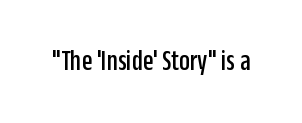
{"serif": "no", "italic": "no", "width": "condensed", "stroke_contrast": "low", "x_height": "large", "monospaced": "no", "underline": "no", "letter_spacing": "normal", "letter_spacing_em": 0.0, "glyph_px": 30}
